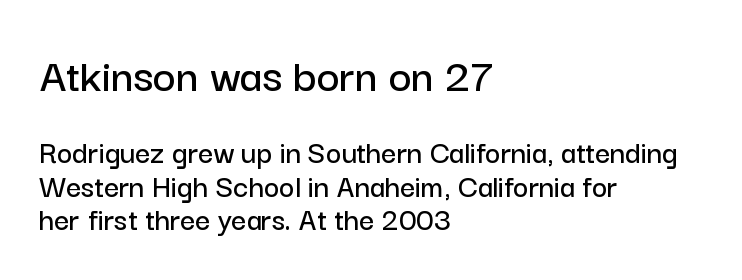
{"serif": "no", "italic": "no", "width": "normal", "stroke_contrast": "low", "x_height": "medium", "monospaced": "no", "underline": "no", "align": "left", "line_spacing": "tight", "line_spacing_ratio": 1.02, "letter_spacing": "normal", "letter_spacing_em": 0.0, "larger_block": "first", "size_ratio": 1.48, "glyph_px": 49}
